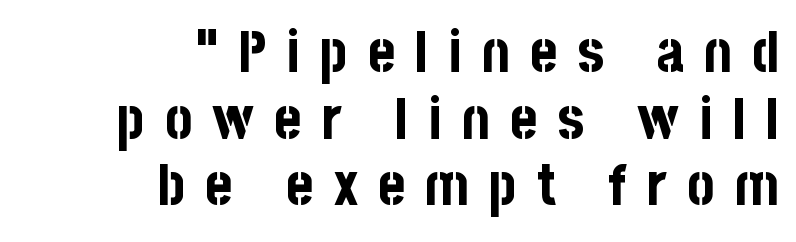
Q: Is the text bold? A: Yes.
Q: Is the text italic (slanted)? A: No, it is upright.
Q: Is the typeface a serif or a sans-serif typeface? A: Sans-serif.
Q: Is the text underlined? A: No.
Q: How is the paragraph aligned? A: Right-aligned.
Q: Is the spacing between letters normal or unusually wide? A: Unusually wide.
Q: Is the spacing between lines tight, normal or loose? A: Tight.
Q: Width (condensed, normal, or wide)? A: Condensed.
Q: Stroke contrast? A: Low.
Q: x-height? A: Large.
Q: Monospaced? A: No.
